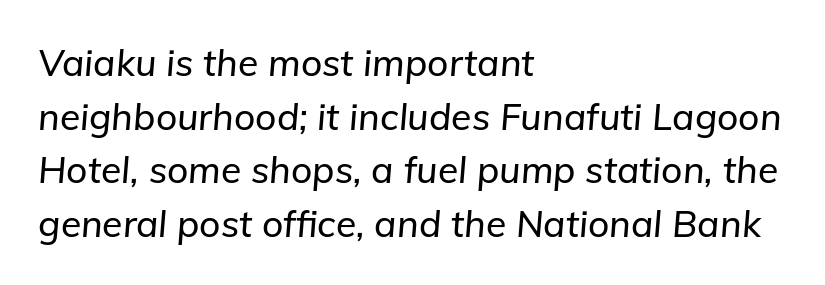
{"italic": "yes", "lean": "right", "slant_degrees": 5, "width": "normal", "stroke_contrast": "low", "x_height": "medium", "monospaced": "no", "underline": "no", "align": "left", "line_spacing": "normal", "line_spacing_ratio": 1.45, "letter_spacing": "normal", "letter_spacing_em": 0.0, "glyph_px": 37}
